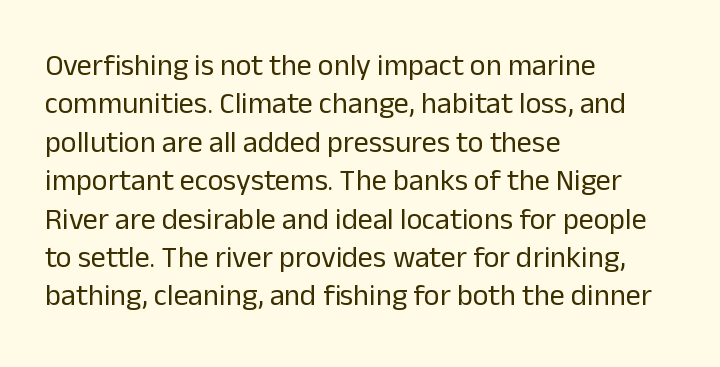
The image shows 30 px regular-weight sans-serif type, upright; set left-aligned, normal line spacing (1.28x), normal letter spacing, not underlined; low stroke contrast and a medium x-height.
